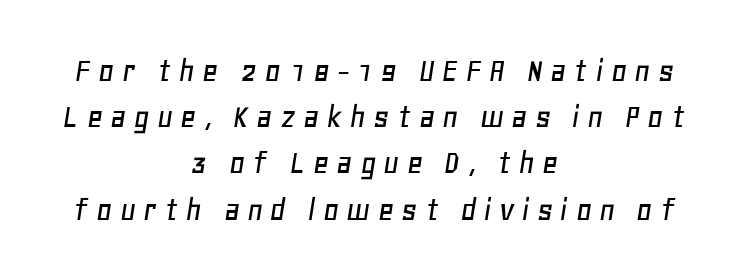
{"italic": "yes", "lean": "right", "slant_degrees": 11, "width": "normal", "stroke_contrast": "low", "x_height": "large", "monospaced": "no", "underline": "no", "align": "center", "line_spacing": "normal", "line_spacing_ratio": 1.32, "letter_spacing": "wide", "letter_spacing_em": 0.2, "glyph_px": 35}
